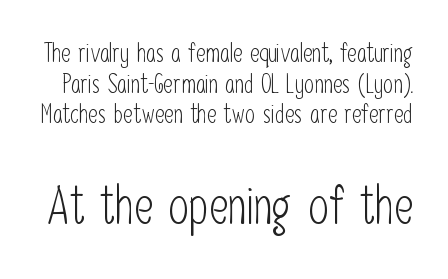
Note the varied advance widths — an 'i' is clearly narrower than an 'm'. Quick note: not italic, upright. The designer went with a sans here, leaving each stem footless. Compare the two chunks: the lower has the greater cap height. A typesetter would call this zero additional tracking. The glyphs are unaccompanied by any horizontal stroke below them.
